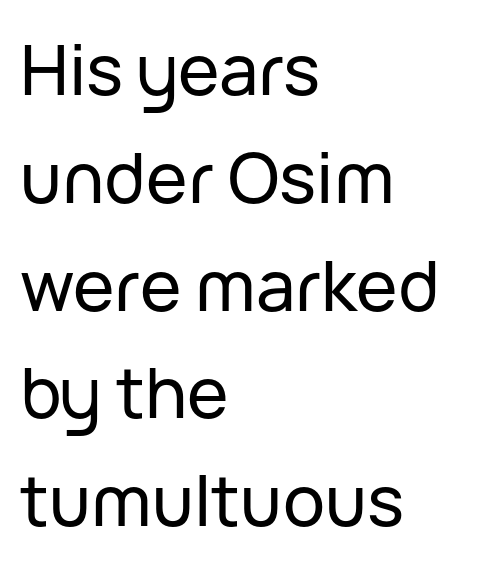
Each line starts at the same left margin while the right side varies. The tracking reads as untouched default to a designer's eye. Think of a printed novel: that variable character pitch is what you see here. Look at the bottom of the vertical strokes: they stop flat, with no serifs. The font's upright variant was chosen for this text.
